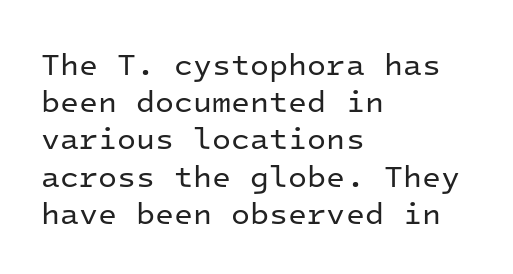
A sans-serif font was chosen for this passage. Descenders hang freely into open space. The passage is arranged the way most books set body copy — flush left. In terms of posture, this sample is upright. Summary of weight: not heavy and not bold. You could call the tracking neutral — neither tight nor loose.
